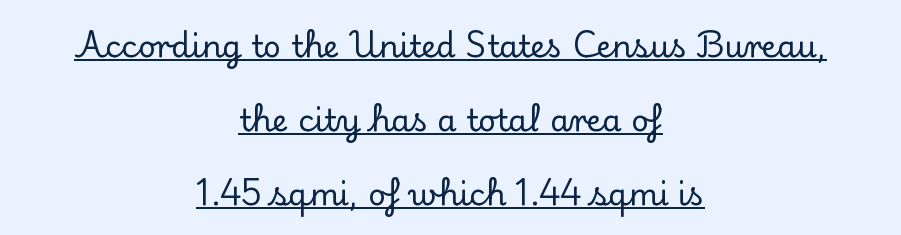
This is serif lettering, the kind often seen in printed books. This rendering uses center alignment, leaving both contours irregular but symmetric. Spacing verdict: proportional, widths tailored to each character. The passage shown stacks its lines with a broad gap.
